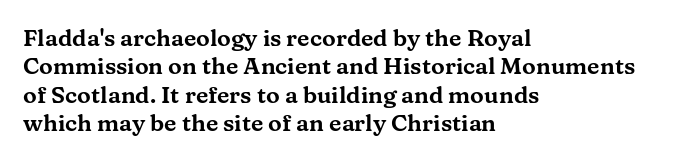
One-word summary of the alignment: left. These lines keep a tight, regular rhythm from letter to letter. Letters rest on an invisible, unmarked baseline. In terms of posture, this sample is upright.
